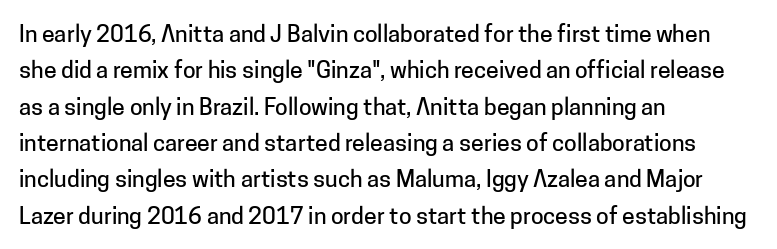
Style check: upright. Honestly, the letter spacing is just normal — you wouldn't notice it. Short and long lines alike share a common starting point at left. Any mark beneath the type? The region is blank. Interline gaps are of average width in this sample.
